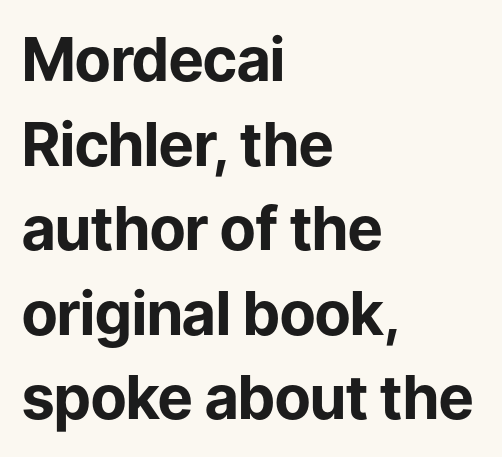
{"serif": "no", "italic": "no", "bold": "yes", "weight": "bold", "width": "normal", "stroke_contrast": "low", "x_height": "medium", "monospaced": "no", "underline": "no", "align": "left", "line_spacing": "normal", "line_spacing_ratio": 1.41, "letter_spacing": "normal", "letter_spacing_em": 0.0, "glyph_px": 60}
